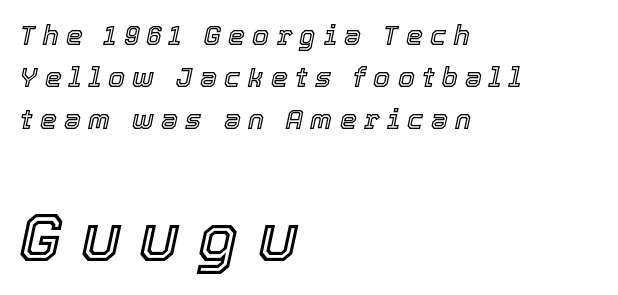
The image shows 67 px text type, italic (leaning right); set left-aligned, normal line spacing (1.56x), unusually wide letter spacing (+0.27 em), not underlined; the second (bottom) block is 2.48x larger; a medium x-height.
